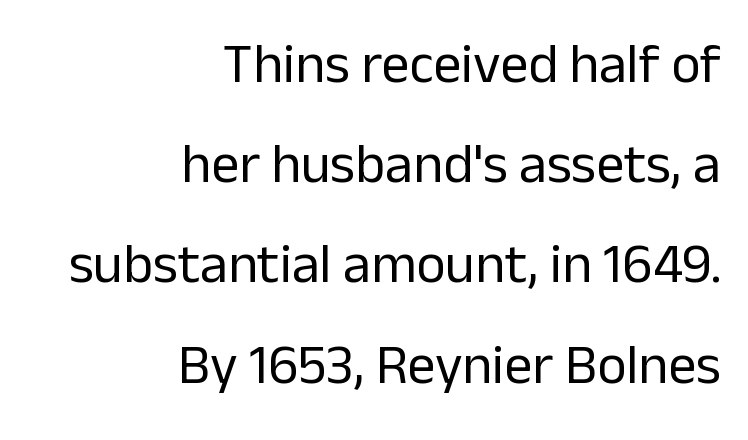
{"serif": "no", "italic": "no", "bold": "no", "weight": "regular", "width": "normal", "stroke_contrast": "low", "x_height": "medium", "monospaced": "no", "underline": "no", "align": "right", "line_spacing_ratio": 1.79, "letter_spacing": "normal", "letter_spacing_em": 0.0, "glyph_px": 56}
